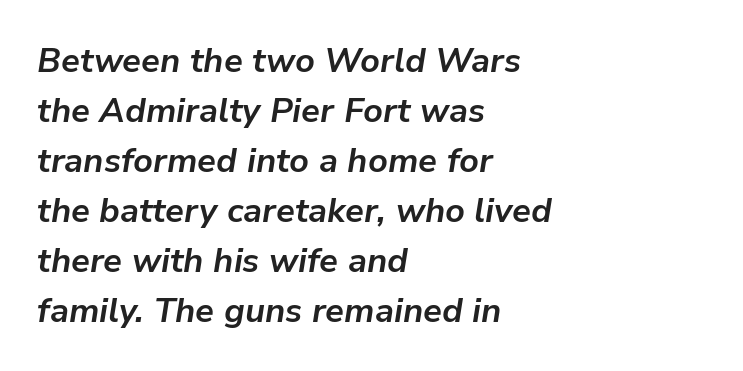
{"italic": "yes", "lean": "right", "slant_degrees": 9, "bold": "yes", "weight": "bold", "width": "normal", "stroke_contrast": "low", "x_height": "medium", "monospaced": "no", "underline": "no", "align": "left", "line_spacing": "normal", "line_spacing_ratio": 1.47, "letter_spacing": "normal", "letter_spacing_em": 0.0, "glyph_px": 34}
